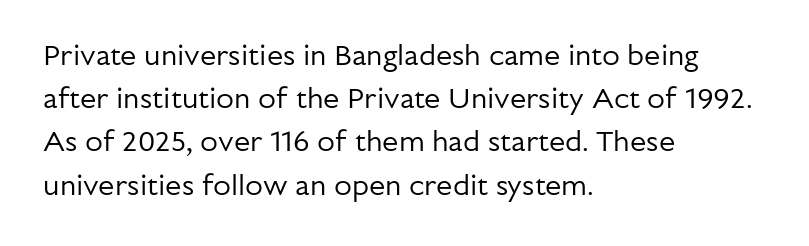
{"serif": "no", "italic": "no", "bold": "no", "weight": "regular", "width": "normal", "stroke_contrast": "low", "x_height": "medium", "monospaced": "no", "underline": "no", "align": "left", "line_spacing": "normal", "line_spacing_ratio": 1.49, "letter_spacing": "normal", "letter_spacing_em": 0.0, "glyph_px": 29}
